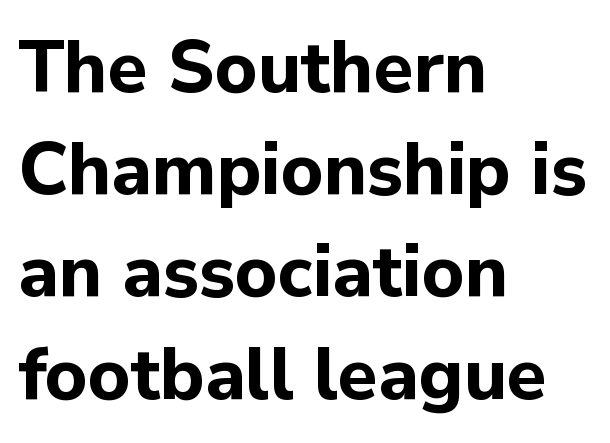
Upright lettering throughout. Notice how descenders clear the ascenders below comfortably — that's standard leading. A clean baseline with only descenders dipping below it. The letters carry no serifs — their stems end cleanly without finishing strokes. Teacher's note: observe the even left margin — that is flush-left alignment. Honestly, the letter spacing is just normal — you wouldn't notice it.
